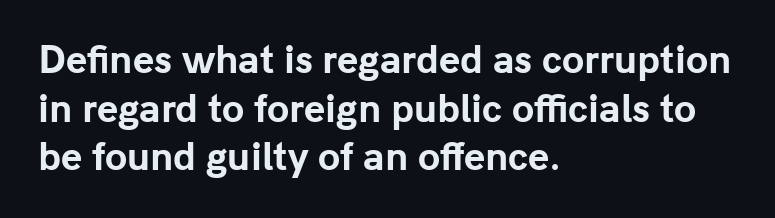
The rendering uses a bold face; every stroke is thick and dark. The passage shown is typed in a proportional face where columns would drift. The axis of the letterforms is exactly vertical. If you measured baseline to baseline, you'd find a middling distance. Reading down the block, your eye returns to a fixed left position each line.
